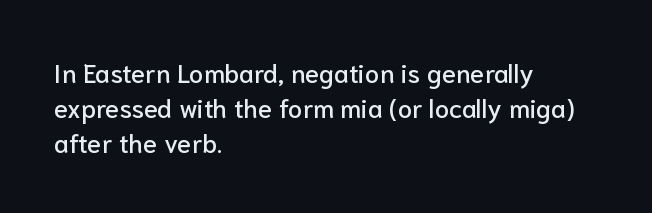
{"italic": "no", "underline": "no", "align": "left", "line_spacing": "normal", "line_spacing_ratio": 1.34, "letter_spacing": "normal", "letter_spacing_em": 0.0, "glyph_px": 26}
